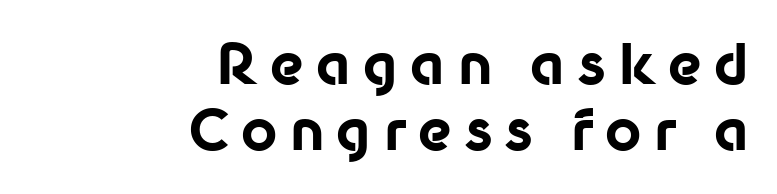
The image shows 56 px bold sans-serif type, upright; set right-aligned, line spacing 1.17x, unusually wide letter spacing (+0.21 em), not underlined; low stroke contrast and a medium x-height.
